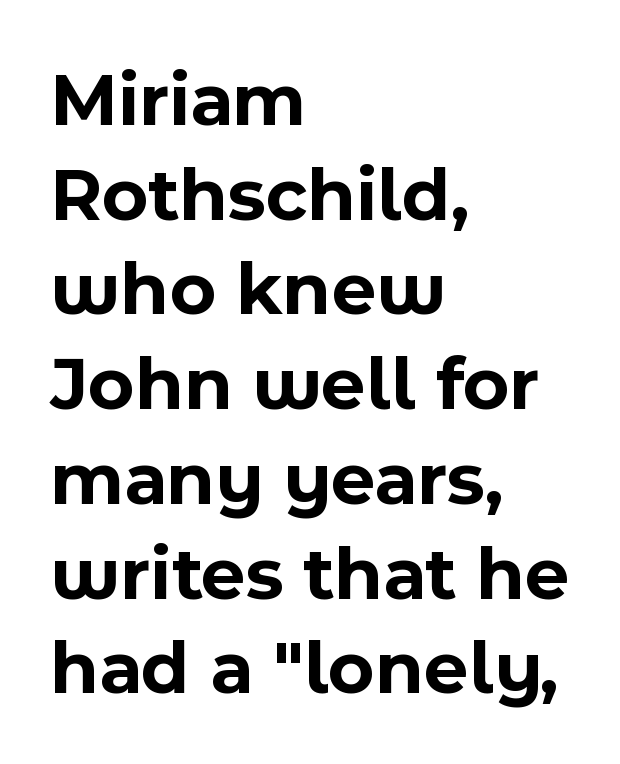
{"serif": "no", "italic": "no", "bold": "yes", "weight": "bold", "width": "normal", "x_height": "medium", "monospaced": "no", "underline": "no", "align": "left", "line_spacing_ratio": 1.23, "letter_spacing": "normal", "letter_spacing_em": 0.0, "glyph_px": 77}
